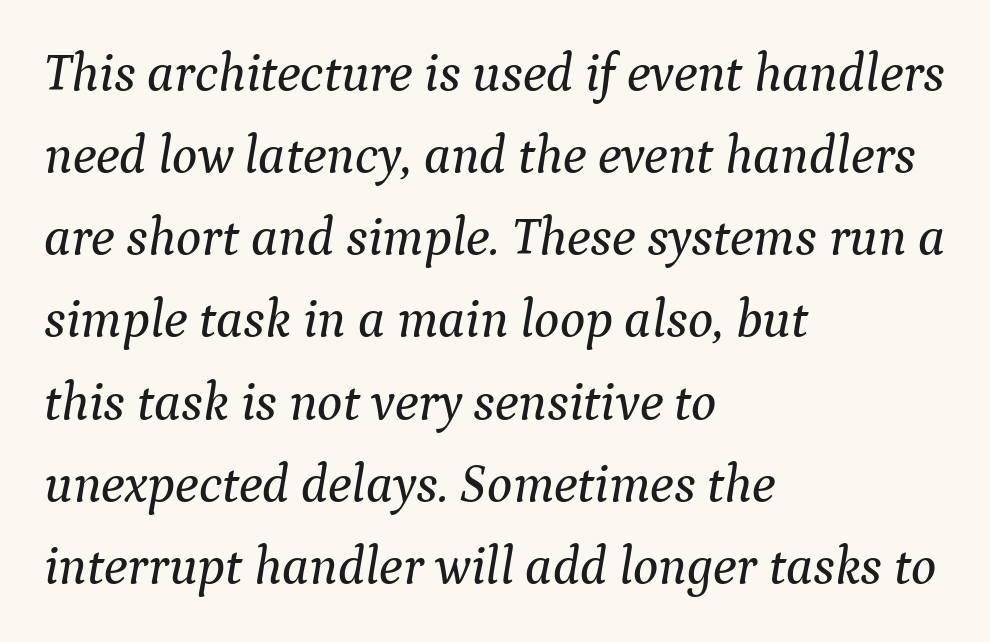
Q: Is the text italic (slanted)? A: Yes, it leans right by about 9 degrees.
Q: Is the typeface a serif or a sans-serif typeface? A: Serif.
Q: Is the text underlined? A: No.
Q: How is the paragraph aligned? A: Left-aligned.
Q: Is the spacing between letters normal or unusually wide? A: Normal.
Q: Is the spacing between lines tight, normal or loose? A: Normal.
Q: Width (condensed, normal, or wide)? A: Normal.
Q: Stroke contrast? A: Medium.
Q: x-height? A: Medium.
Q: Monospaced? A: No.
